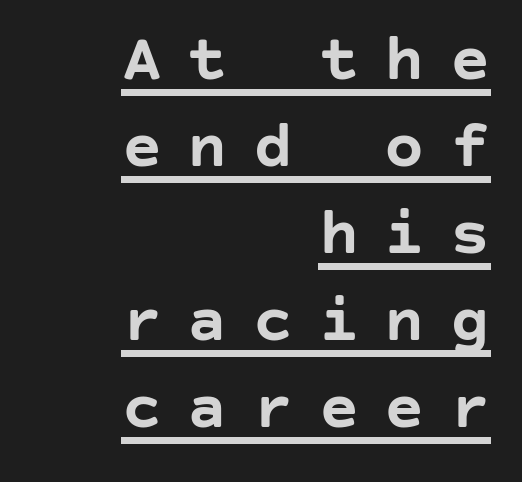
Tall strokes in this sample are plumb rather than angled. Font category for this specimen: sans-serif. The passage is arranged like a letterhead date or caption credit — flush right. Whoever set this chose a conventional vertical rhythm. The face used here is rendered with a markedly widened letterfit.
